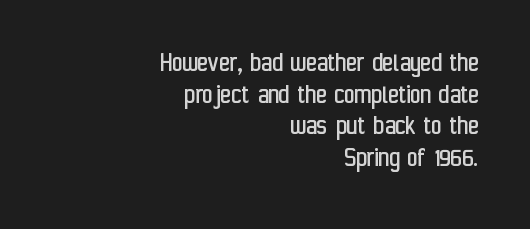
The designer dialed line spacing down below the default. Letter spacing: default. The strokes carry an ordinary text weight at most. Just letters on the line, the space beneath them empty. A student would call this right alignment; a typographer would say flush right, rag left.
